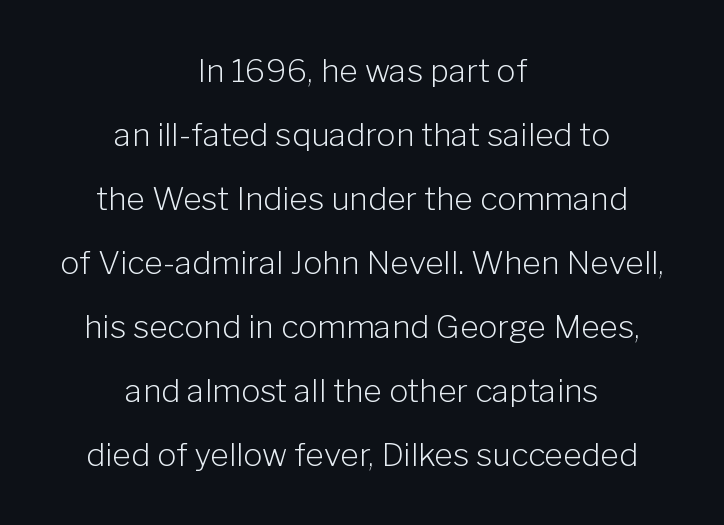
The image shows 32 px light sans-serif type, upright; set centered, loose line spacing (2.0x), normal letter spacing, not underlined; low stroke contrast and a medium x-height.
